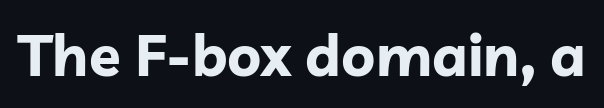
Q: Is the text bold? A: Yes.
Q: Is the text italic (slanted)? A: No, it is upright.
Q: Is the typeface a serif or a sans-serif typeface? A: Sans-serif.
Q: Is the text underlined? A: No.
Q: Is the spacing between letters normal or unusually wide? A: Normal.
Q: Width (condensed, normal, or wide)? A: Normal.
Q: Stroke contrast? A: Low.
Q: x-height? A: Medium.
Q: Monospaced? A: No.
